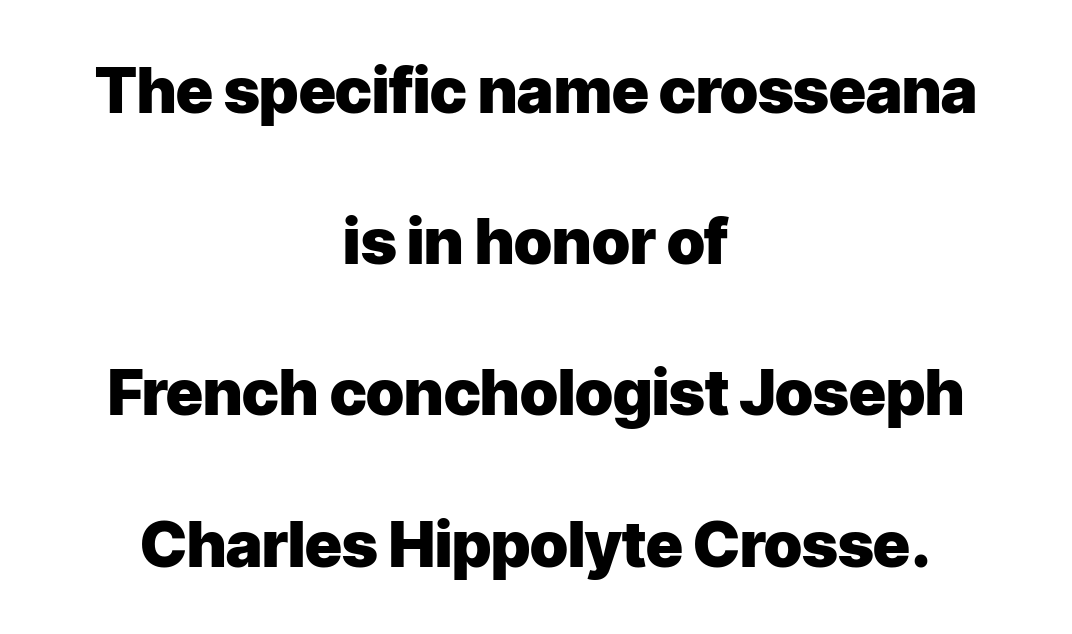
The passage is arranged like a title page — every line centered. Look at the stroke-to-counter ratio: heavy, a bold. What's the leading like? Stretched, with rows far apart. There is no visible air inserted between adjacent glyphs. Nothing sits at the stroke ends, so this counts as sans-serif.
